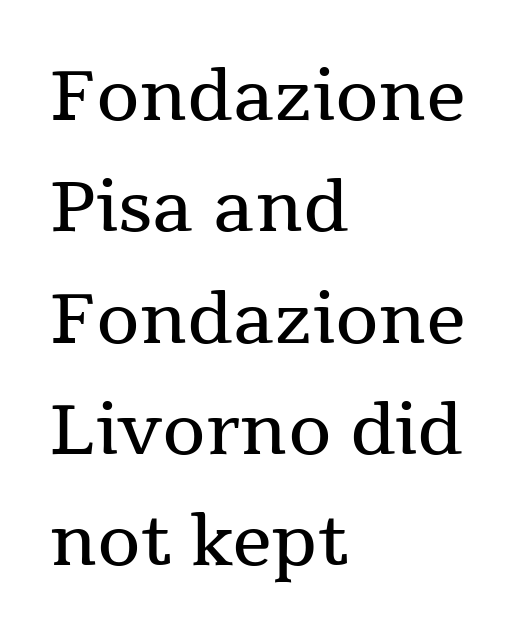
The image shows 70 px regular-weight serif type, upright; set left-aligned, normal line spacing (1.59x), normal letter spacing, not underlined; medium stroke contrast and a medium x-height.
